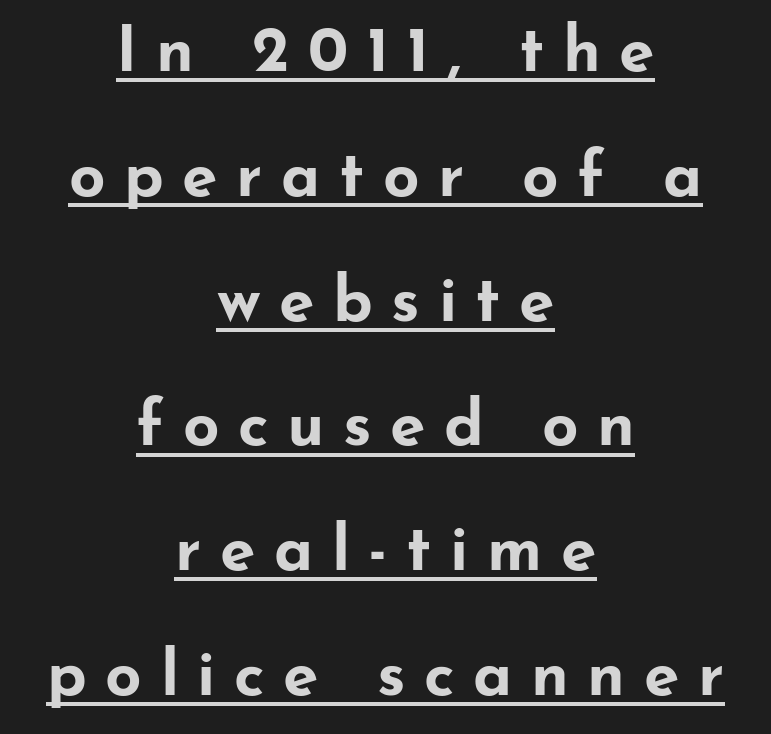
{"serif": "no", "italic": "no", "bold": "yes", "weight": "bold", "width": "wide", "stroke_contrast": "low", "x_height": "small", "monospaced": "no", "underline": "yes", "align": "center", "line_spacing": "loose", "line_spacing_ratio": 1.95, "letter_spacing": "wide", "letter_spacing_em": 0.29, "glyph_px": 64}
